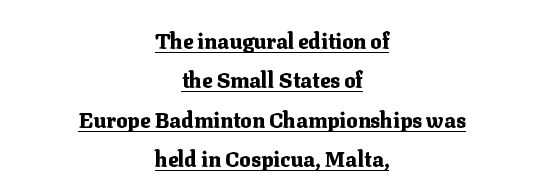
{"italic": "no", "bold": "yes", "underline": "yes", "align": "center", "line_spacing_ratio": 1.87, "letter_spacing": "normal", "letter_spacing_em": 0.0, "glyph_px": 21}
